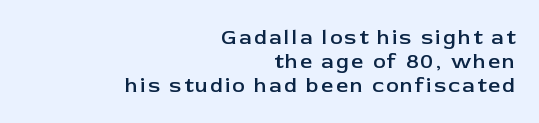
The rag falls on the left side of this text block. Line spacing here is tight. Caption: semibold face, moderately heavy strokes. The lettering holds an erect, upright posture throughout. The glyphs are unaccompanied by any horizontal stroke below them.
